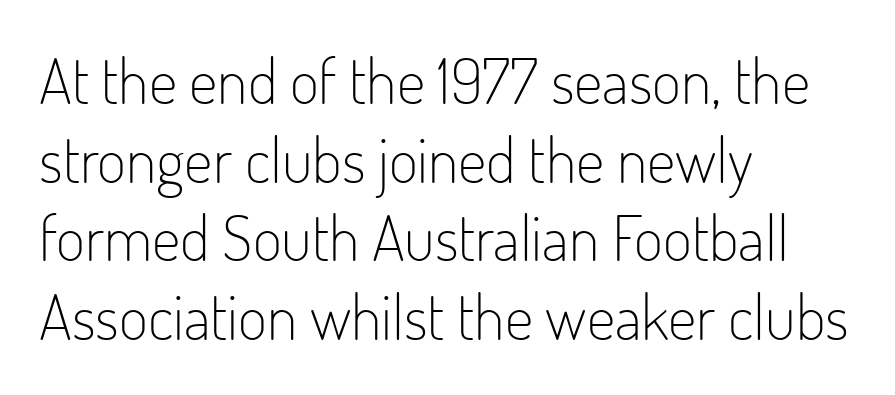
Quick note: interline space is typical. The font's upright variant was chosen for this text. The weight would be labelled regular, book, light, or lighter still. The rendering uses natural spacing where letterforms have individual widths. Spacing between characters is what you'd get straight out of the box.
